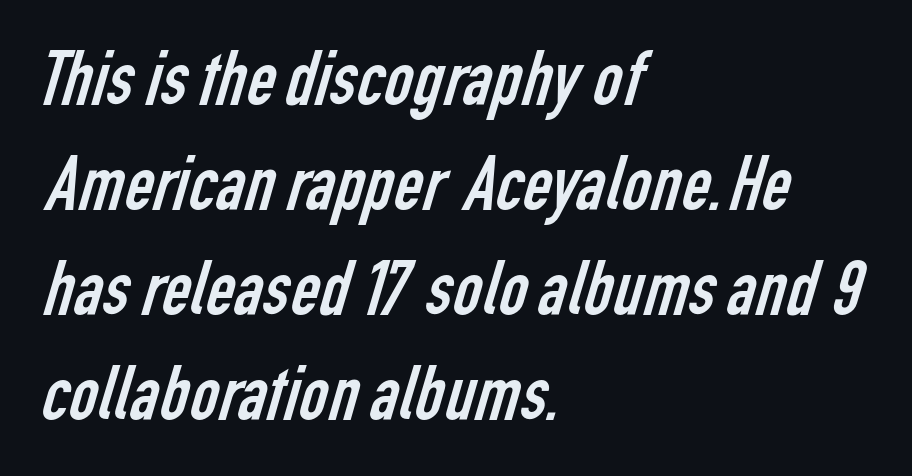
{"serif": "no", "bold": "no", "weight": "regular", "width": "condensed", "stroke_contrast": "low", "x_height": "medium", "monospaced": "no", "underline": "no", "align": "left", "line_spacing": "normal", "line_spacing_ratio": 1.33, "letter_spacing": "normal", "letter_spacing_em": 0.0, "glyph_px": 79}
